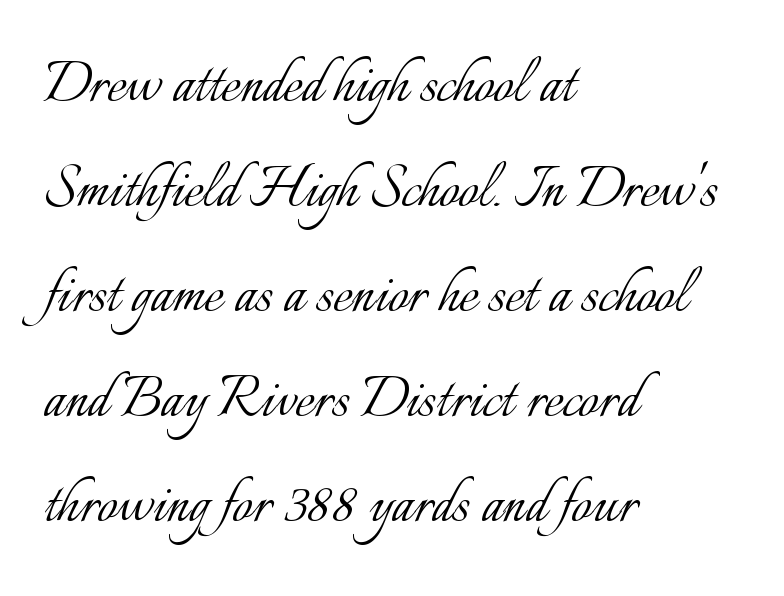
{"bold": "no", "weight": "light", "width": "normal", "stroke_contrast": "low", "x_height": "small", "monospaced": "no", "underline": "no", "align": "left", "line_spacing": "normal", "line_spacing_ratio": 1.48, "letter_spacing": "normal", "letter_spacing_em": 0.0, "glyph_px": 71}
